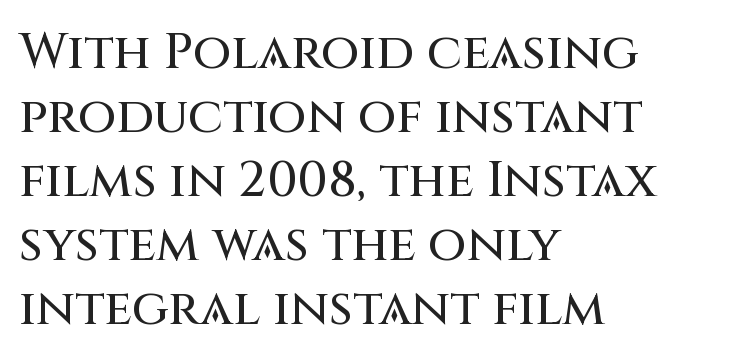
A typesetter would mark this as roman, not italic. The glyphs are unaccompanied by any horizontal stroke below them. Regarding serifs, this sample does without them. In terms of letterspacing, this is plain default setting.
